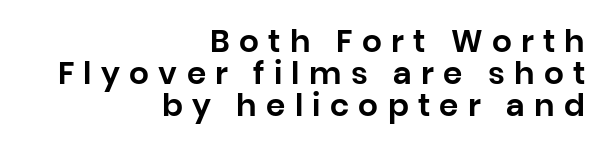
{"serif": "no", "italic": "no", "width": "normal", "stroke_contrast": "low", "x_height": "large", "monospaced": "no", "underline": "no", "align": "right", "line_spacing": "tight", "line_spacing_ratio": 1.04, "letter_spacing": "wide", "letter_spacing_em": 0.3, "glyph_px": 31}
